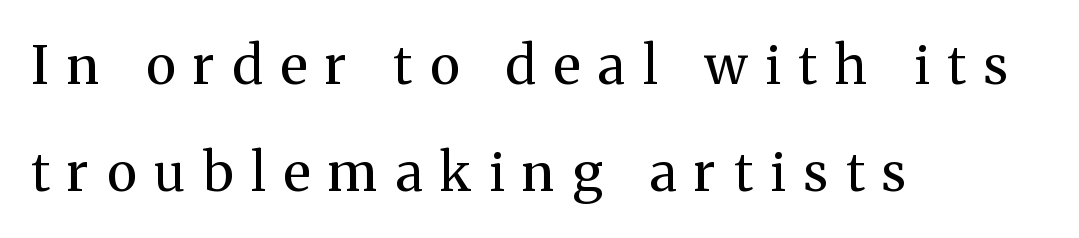
The image shows 53 px regular-weight serif type, upright; set left-aligned, loose line spacing (2.02x), unusually wide letter spacing (+0.34 em), not underlined; medium stroke contrast and a medium x-height.
